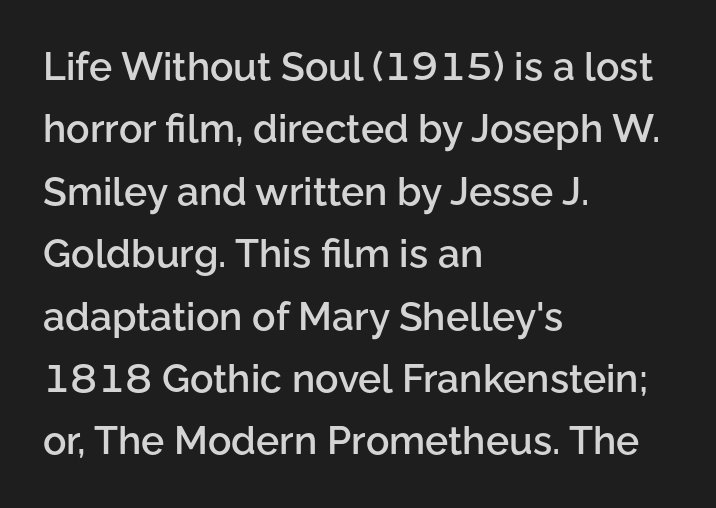
The image shows 39 px semibold sans-serif type, upright; set left-aligned, normal line spacing (1.6x), normal letter spacing, not underlined; low stroke contrast and a medium x-height.
